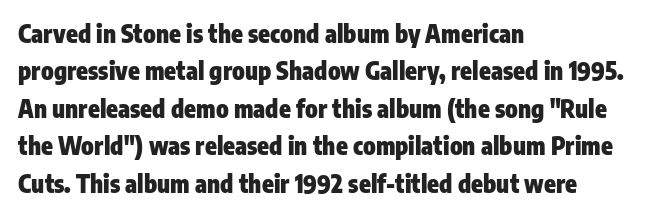
Q: Is the text bold? A: Yes.
Q: Is the text italic (slanted)? A: No, it is upright.
Q: Is the text underlined? A: No.
Q: How is the paragraph aligned? A: Left-aligned.
Q: Is the spacing between letters normal or unusually wide? A: Normal.
Q: Is the spacing between lines tight, normal or loose? A: Normal.
